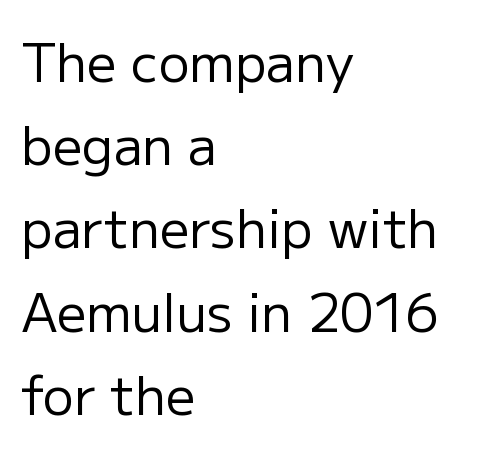
Q: Is the text bold? A: No.
Q: Is the text italic (slanted)? A: No, it is upright.
Q: Is the typeface a serif or a sans-serif typeface? A: Sans-serif.
Q: Is the text underlined? A: No.
Q: How is the paragraph aligned? A: Left-aligned.
Q: Is the spacing between letters normal or unusually wide? A: Normal.
Q: Is the spacing between lines tight, normal or loose? A: Normal.
Q: Width (condensed, normal, or wide)? A: Normal.
Q: Stroke contrast? A: Low.
Q: x-height? A: Medium.
Q: Monospaced? A: No.
